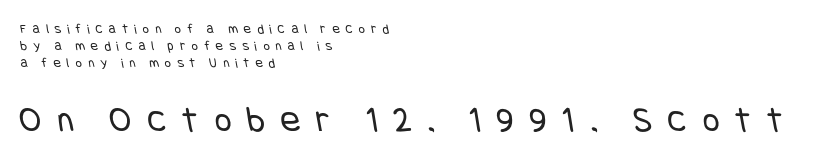
Every row of glyphs begins at an identical x-position on the left. The designer gave the closing block more size than the opening block. Nothing sits at the stroke ends, so this counts as sans-serif. Glyph-to-glyph distance is far greater than everyday printed text.
